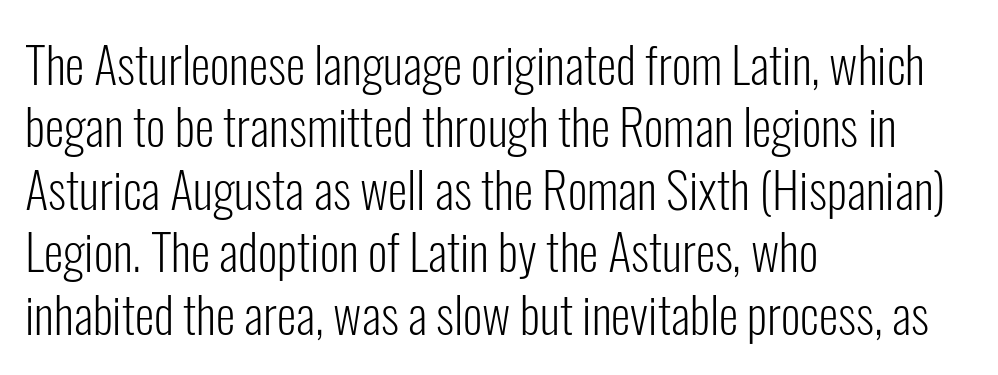
{"serif": "no", "italic": "no", "bold": "no", "weight": "light", "width": "condensed", "stroke_contrast": "low", "x_height": "medium", "monospaced": "no", "underline": "no", "align": "left", "line_spacing": "normal", "line_spacing_ratio": 1.25, "letter_spacing": "normal", "letter_spacing_em": 0.0, "glyph_px": 50}
